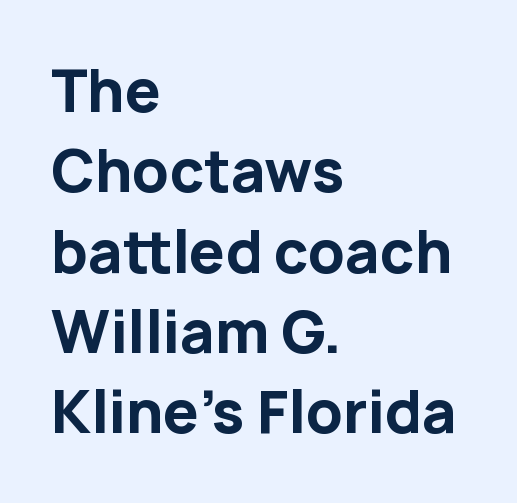
{"serif": "no", "italic": "no", "bold": "yes", "weight": "bold", "width": "normal", "stroke_contrast": "low", "x_height": "medium", "monospaced": "no", "underline": "no", "align": "left", "line_spacing": "normal", "line_spacing_ratio": 1.41, "letter_spacing": "normal", "letter_spacing_em": 0.0, "glyph_px": 57}
